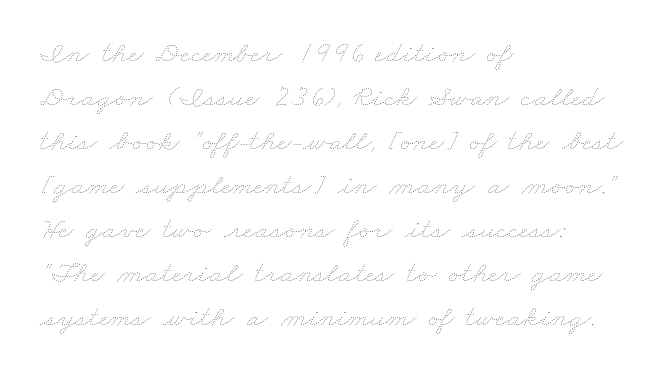
{"bold": "no", "weight": "thin", "width": "wide", "stroke_contrast": "low", "x_height": "small", "monospaced": "no", "underline": "no", "align": "left", "line_spacing": "normal", "line_spacing_ratio": 1.42, "letter_spacing": "normal", "letter_spacing_em": 0.0, "glyph_px": 31}
